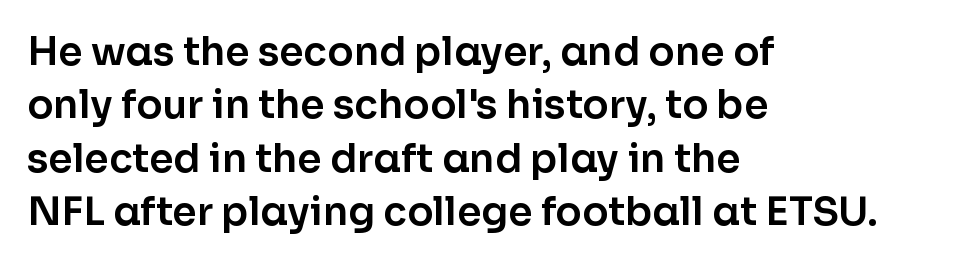
{"serif": "no", "italic": "no", "width": "normal", "stroke_contrast": "low", "x_height": "medium", "monospaced": "no", "underline": "no", "align": "left", "line_spacing": "normal", "line_spacing_ratio": 1.37, "letter_spacing": "normal", "letter_spacing_em": 0.0, "glyph_px": 39}
